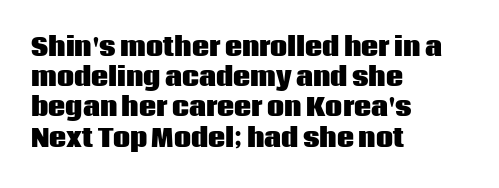
The image shows 24 px bold type, upright; set left-aligned, normal line spacing (1.26x), normal letter spacing, not underlined.
